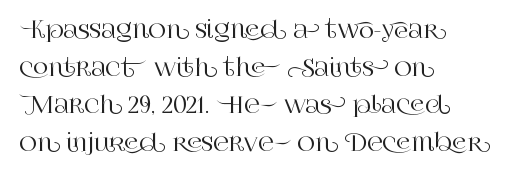
{"italic": "no", "underline": "no", "align": "left", "line_spacing": "normal", "line_spacing_ratio": 1.57, "letter_spacing": "normal", "letter_spacing_em": 0.0, "glyph_px": 24}
